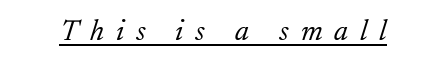
The image shows 30 px light serif type, italic (leaning right); set unusually wide letter spacing (+0.39 em), underlined; low stroke contrast and a small x-height.
